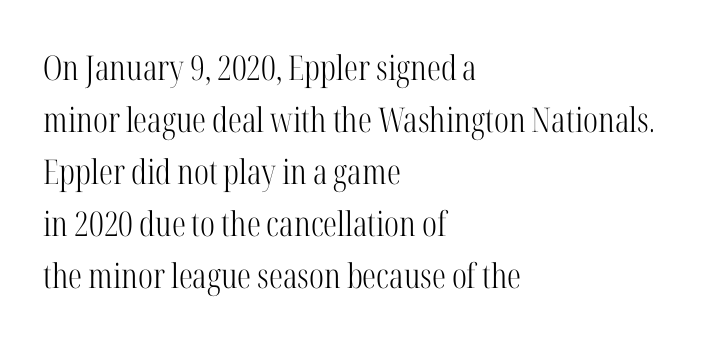
The image shows 34 px light, condensed serif type, upright; set left-aligned, normal line spacing (1.53x), normal letter spacing, not underlined; high stroke contrast and a medium x-height.
